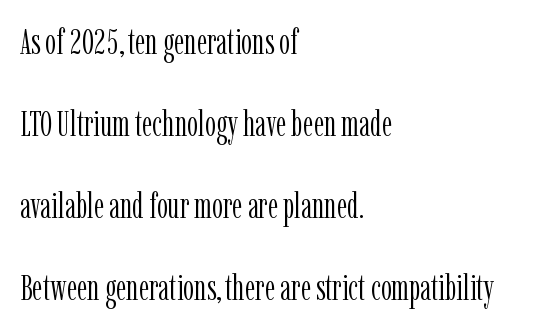
The image shows 35 px light, condensed serif type, upright; set left-aligned, loose line spacing (2.34x), normal letter spacing, not underlined; low stroke contrast and a medium x-height.
